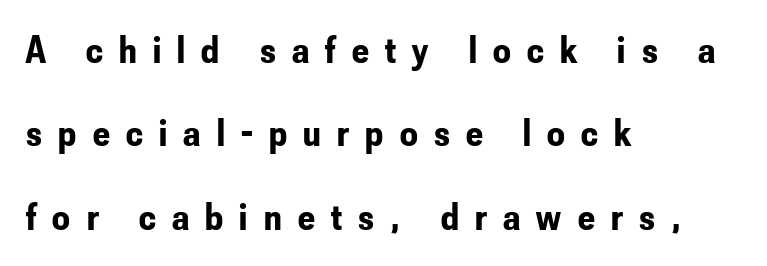
The image shows 39 px bold, condensed sans-serif type, upright; set left-aligned, loose line spacing (2.14x), unusually wide letter spacing (+0.42 em), not underlined; low stroke contrast and a small x-height.
